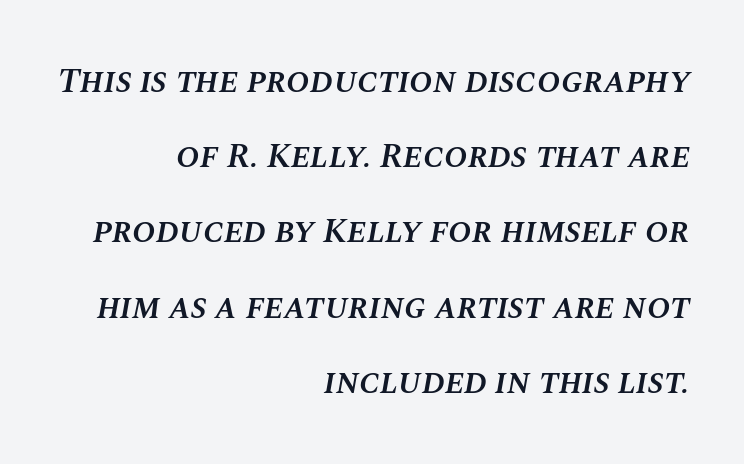
The vertical gap from one line to the next is large. Compared with typical body copy, the letter spacing here is the same. Do the characters align in a grid? No, the font is proportional. Italic? Definitely — the glyphs are oblique. Notice how the passage keeps a crisp vertical edge on the right only. The strokes are fattened partway — semibold, not bold.
